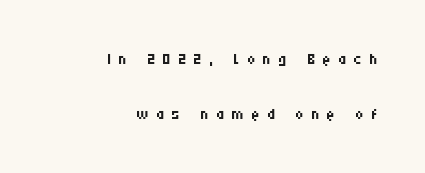
{"italic": "no", "bold": "no", "underline": "no", "align": "right", "line_spacing": "loose", "line_spacing_ratio": 2.38, "letter_spacing": "wide", "letter_spacing_em": 0.31, "glyph_px": 23}
